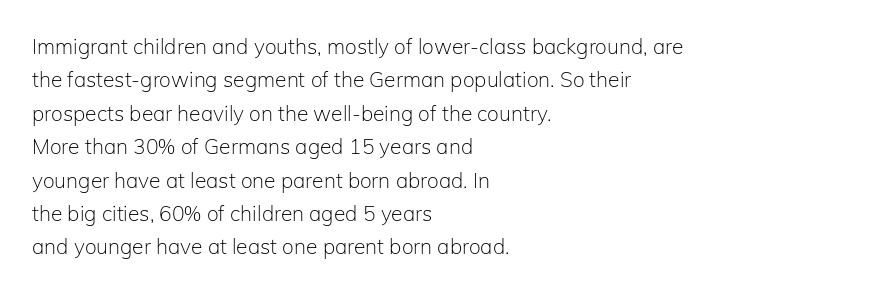
The image shows 21 px text type, upright; set left-aligned, normal line spacing (1.59x), normal letter spacing, not underlined.
